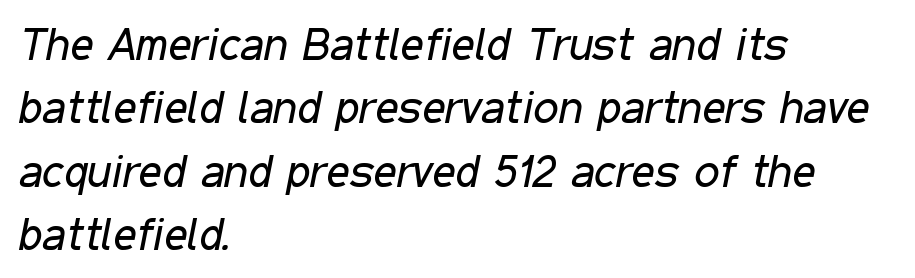
The image shows 45 px regular-weight, condensed type, italic (leaning right); set left-aligned, normal line spacing (1.41x), normal letter spacing, not underlined; low stroke contrast and a medium x-height.
